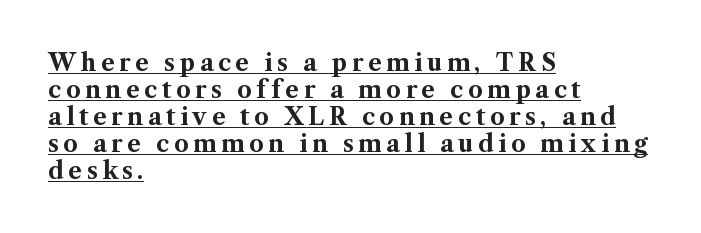
Q: Is the text bold? A: Yes.
Q: Is the text italic (slanted)? A: No, it is upright.
Q: Is the text underlined? A: Yes.
Q: How is the paragraph aligned? A: Left-aligned.
Q: Is the spacing between letters normal or unusually wide? A: Unusually wide.
